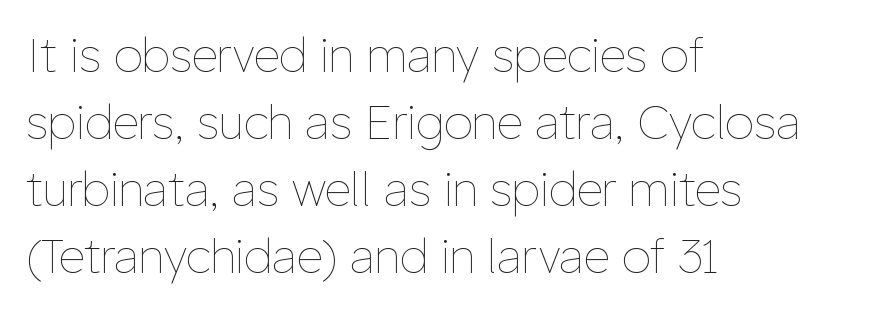
{"italic": "no", "bold": "no", "weight": "thin", "width": "normal", "stroke_contrast": "low", "x_height": "medium", "monospaced": "no", "underline": "no", "align": "left", "line_spacing": "normal", "line_spacing_ratio": 1.46, "letter_spacing": "normal", "letter_spacing_em": 0.0, "glyph_px": 46}
